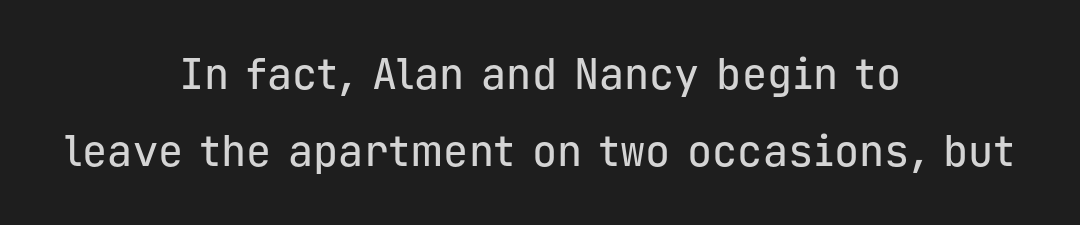
Q: Is the text italic (slanted)? A: No, it is upright.
Q: Is the typeface a serif or a sans-serif typeface? A: Sans-serif.
Q: Is the text underlined? A: No.
Q: How is the paragraph aligned? A: Centered.
Q: Is the spacing between letters normal or unusually wide? A: Normal.
Q: Width (condensed, normal, or wide)? A: Normal.
Q: Stroke contrast? A: Low.
Q: x-height? A: Medium.
Q: Monospaced? A: Yes.
